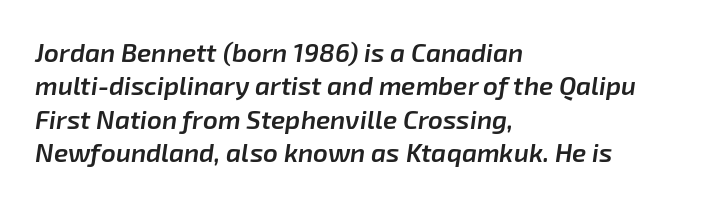
Q: Is the text bold? A: Semi-bold.
Q: Is the text italic (slanted)? A: Yes, it leans right by about 8 degrees.
Q: Is the text underlined? A: No.
Q: How is the paragraph aligned? A: Left-aligned.
Q: Is the spacing between letters normal or unusually wide? A: Normal.
Q: Is the spacing between lines tight, normal or loose? A: Normal.
